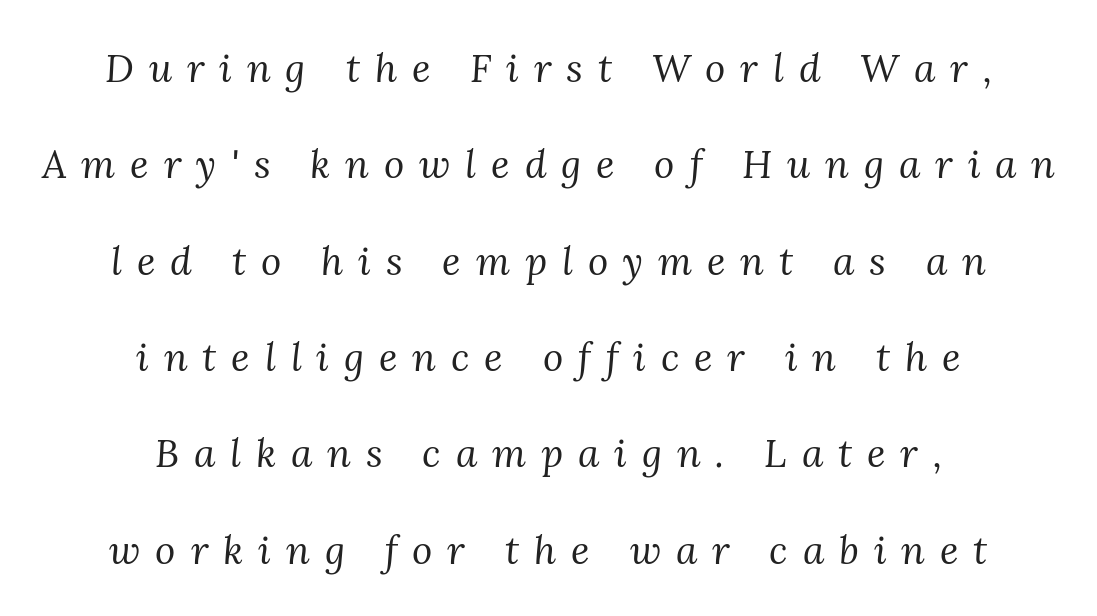
The image shows 39 px regular-weight serif type, italic (leaning right); set centered, loose line spacing (2.47x), unusually wide letter spacing (+0.38 em), not underlined; medium stroke contrast and a medium x-height.
